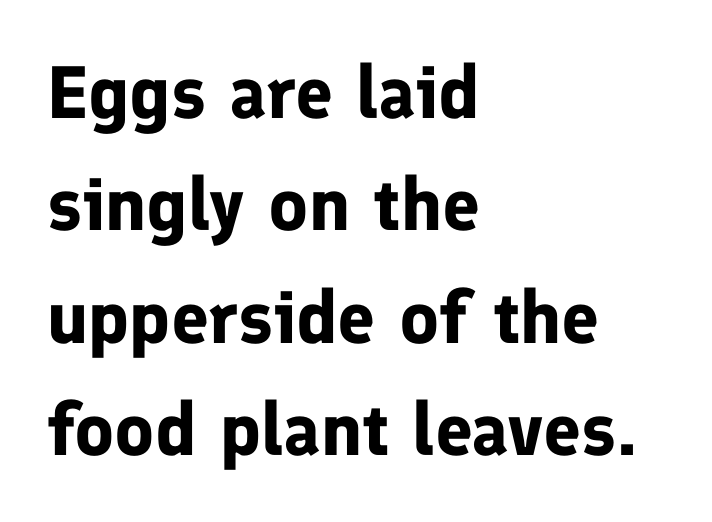
{"serif": "no", "italic": "no", "bold": "yes", "weight": "bold", "width": "normal", "stroke_contrast": "low", "x_height": "medium", "monospaced": "no", "underline": "no", "align": "left", "line_spacing": "normal", "line_spacing_ratio": 1.52, "letter_spacing": "normal", "letter_spacing_em": 0.0, "glyph_px": 74}
